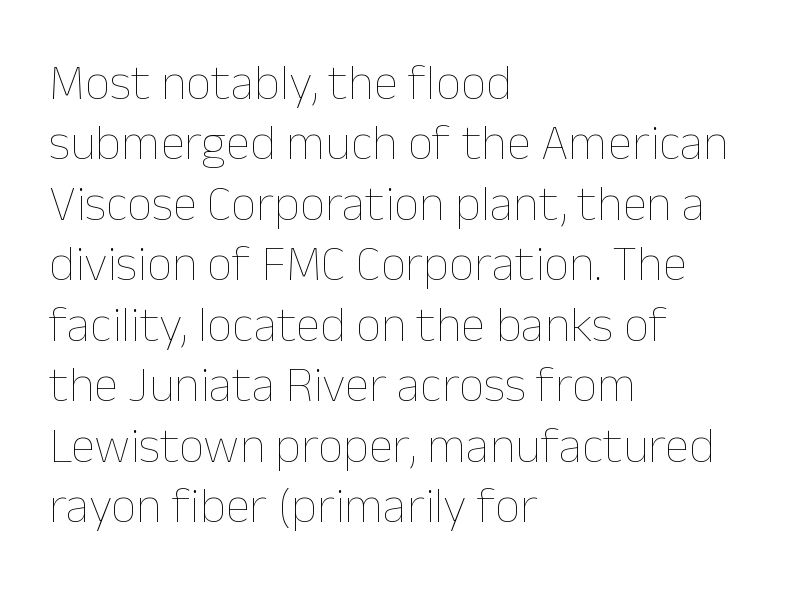
The image shows 50 px thin type, upright; set left-aligned, line spacing 1.21x, normal letter spacing, not underlined; low stroke contrast and a medium x-height.
